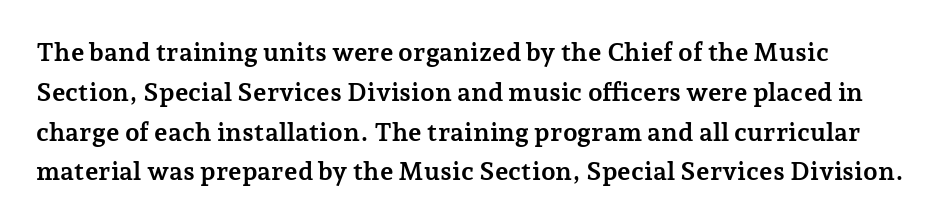
{"italic": "no", "bold": "yes", "underline": "no", "line_spacing": "normal", "line_spacing_ratio": 1.53, "letter_spacing": "normal", "letter_spacing_em": 0.0, "glyph_px": 26}
